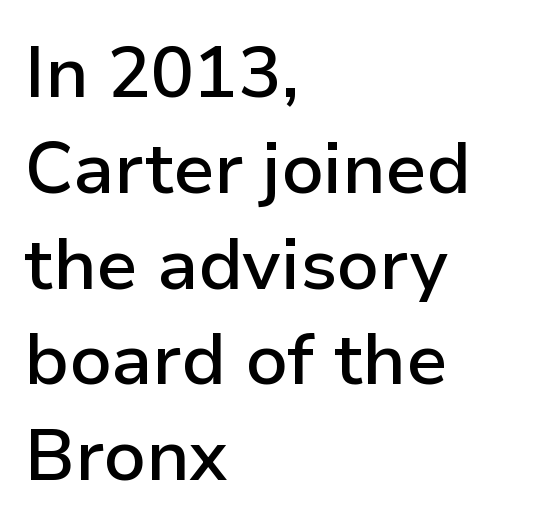
The image shows 72 px semibold sans-serif type, upright; set left-aligned, normal line spacing (1.33x), normal letter spacing, not underlined; low stroke contrast and a medium x-height.
